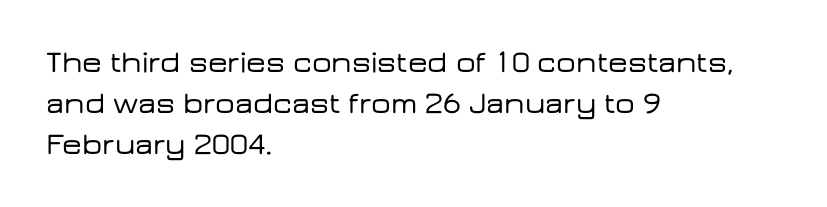
The tracking reads as untouched default to a designer's eye. The space beneath each line is pristine and unruled. Looks like regular typesetting: each glyph gets only the width it needs. Upright lettering throughout. This sample is left-justified, so line endings fall wherever the words run out. The letters carry no serifs — their stems end cleanly without finishing strokes.
